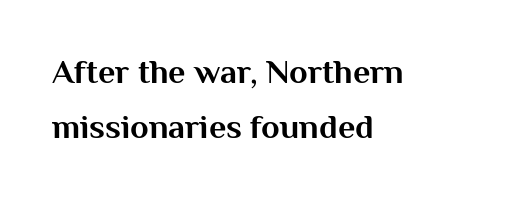
Q: Is the text bold? A: Yes.
Q: Is the text italic (slanted)? A: No, it is upright.
Q: Is the typeface a serif or a sans-serif typeface? A: Sans-serif.
Q: Is the text underlined? A: No.
Q: How is the paragraph aligned? A: Left-aligned.
Q: Is the spacing between letters normal or unusually wide? A: Normal.
Q: Is the spacing between lines tight, normal or loose? A: Normal.
Q: Width (condensed, normal, or wide)? A: Normal.
Q: Stroke contrast? A: Medium.
Q: x-height? A: Medium.
Q: Monospaced? A: No.
